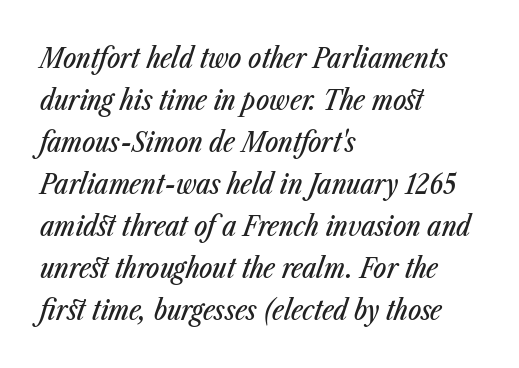
When letters slant like this, we call the style italic. A clean baseline with only descenders dipping below it. The space between consecutive lines is moderate. Each letter keeps its own natural width here, so spacing adapts to shape. Notice how the passage keeps a crisp vertical edge on the left only. There is no visible air inserted between adjacent glyphs.
